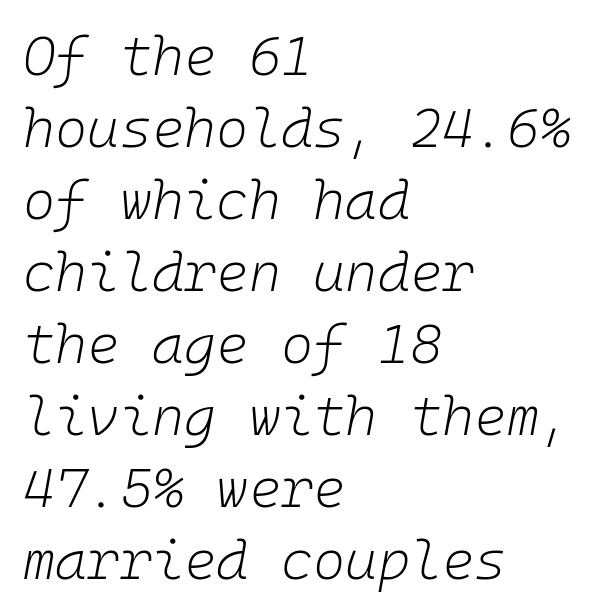
Q: Is the text bold? A: No.
Q: Is the text italic (slanted)? A: Yes, it leans right by about 10 degrees.
Q: Is the text underlined? A: No.
Q: How is the paragraph aligned? A: Left-aligned.
Q: Is the spacing between letters normal or unusually wide? A: Normal.
Q: Is the spacing between lines tight, normal or loose? A: Normal.
Q: Width (condensed, normal, or wide)? A: Normal.
Q: Stroke contrast? A: Low.
Q: x-height? A: Medium.
Q: Monospaced? A: Yes.
